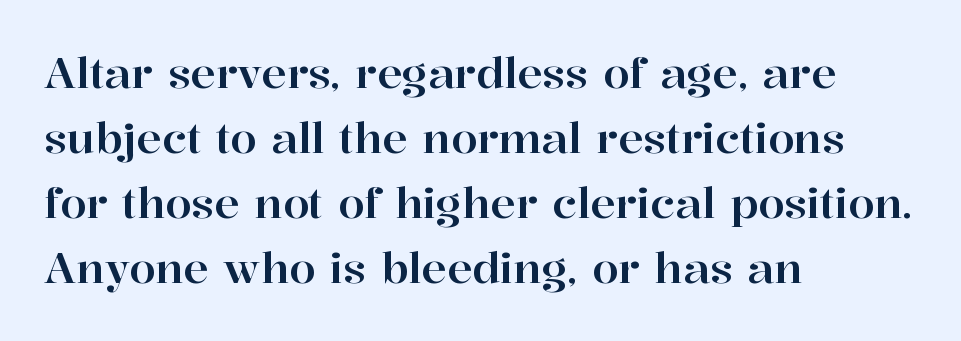
{"serif": "yes", "italic": "no", "width": "normal", "stroke_contrast": "high", "x_height": "medium", "monospaced": "no", "underline": "no", "align": "left", "line_spacing": "normal", "line_spacing_ratio": 1.55, "letter_spacing": "normal", "letter_spacing_em": 0.0, "glyph_px": 42}
